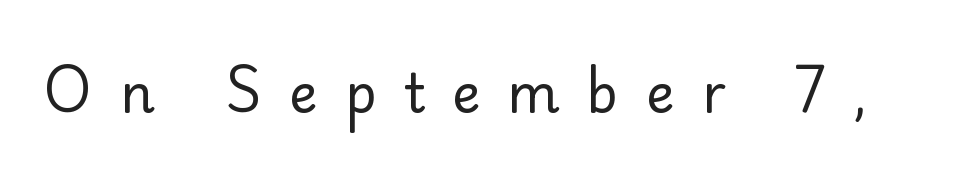
The image shows 54 px regular-weight serif type, upright; set unusually wide letter spacing (+0.5 em), not underlined; low stroke contrast and a small x-height.
